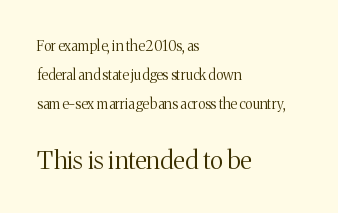
Q: Is the text bold? A: No.
Q: Is the text italic (slanted)? A: No, it is upright.
Q: Is the text underlined? A: No.
Q: How is the paragraph aligned? A: Left-aligned.
Q: Is the spacing between letters normal or unusually wide? A: Normal.
Q: Is the spacing between lines tight, normal or loose? A: Loose.
Q: Which block of text is set in a larger size, the first (top) or the second (bottom)? A: The second (bottom) one.
